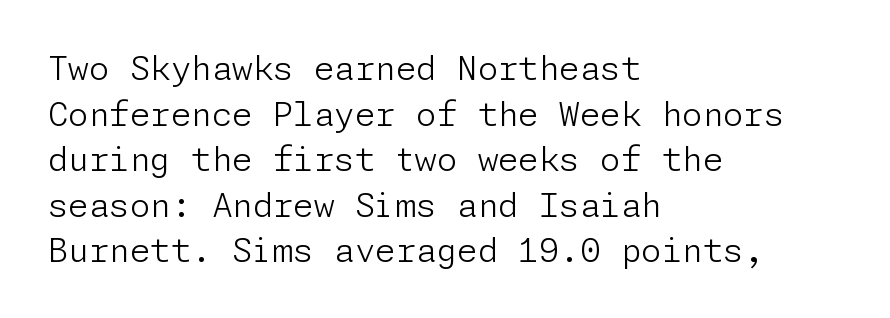
Regarding leading, the lines here are spaced in the standard way. The rendering shows plain stroke endings on the letterforms — a sans-serif design. The font is comparable to plain body text, perhaps lighter. The zone under the glyphs is completely vacant. Which margin do the lines hug? The left one — the right edge is uneven.
